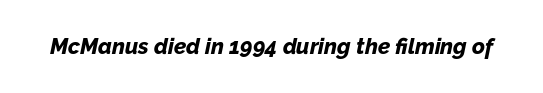
Q: Is the text bold? A: Yes.
Q: Is the text italic (slanted)? A: Yes, it leans right by about 12 degrees.
Q: Is the text underlined? A: No.
Q: Is the spacing between letters normal or unusually wide? A: Normal.
